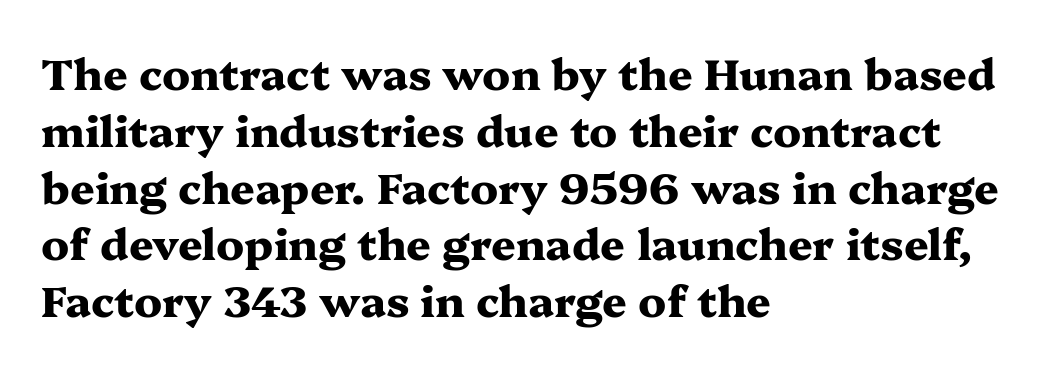
{"serif": "yes", "italic": "no", "bold": "yes", "weight": "heavy", "width": "wide", "stroke_contrast": "medium", "x_height": "medium", "monospaced": "no", "underline": "no", "align": "left", "line_spacing": "normal", "line_spacing_ratio": 1.32, "letter_spacing": "normal", "letter_spacing_em": 0.0, "glyph_px": 43}
